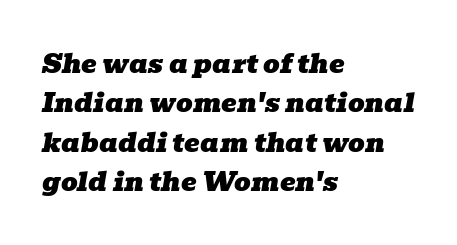
Q: Is the text italic (slanted)? A: Yes, it leans right by about 10 degrees.
Q: Is the text underlined? A: No.
Q: How is the paragraph aligned? A: Left-aligned.
Q: Is the spacing between letters normal or unusually wide? A: Normal.
Q: Is the spacing between lines tight, normal or loose? A: Normal.
